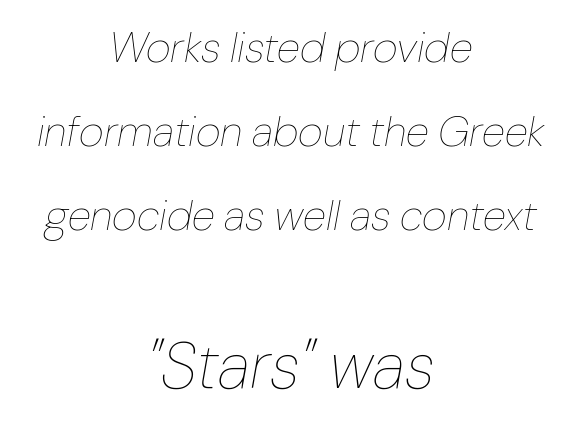
The image shows 65 px thin type, italic (leaning right); set centered, loose line spacing (1.95x), normal letter spacing, not underlined; the second (bottom) block is 1.51x larger; low stroke contrast and a medium x-height.
